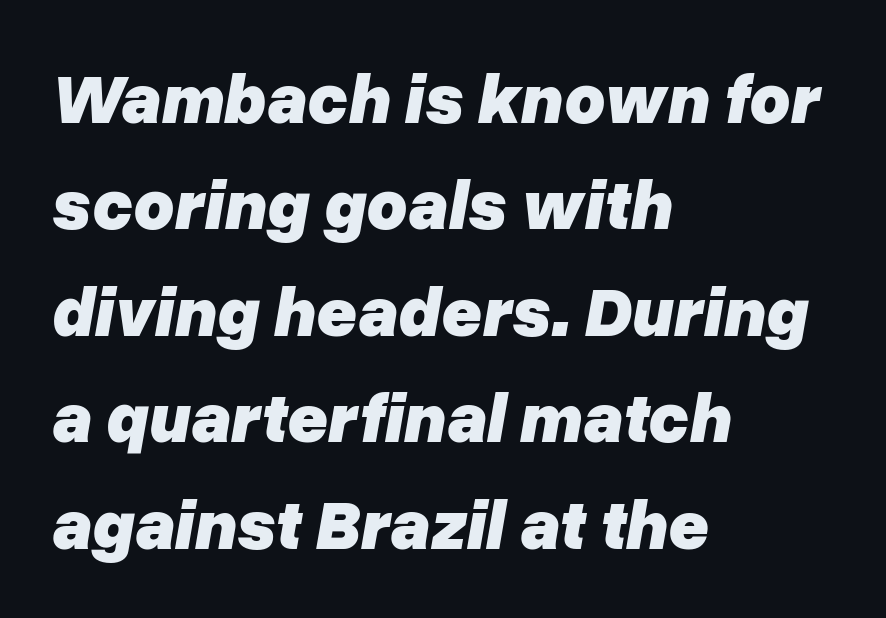
Beneath every word, the page is bare. Every letter is thick-stroked: bold, no question. This block has exactly the height ordinary leading produces. The ragged edge is on the right, which tells us the setting is flush left. The lettering tilts uniformly, giving the passage an italic look. How are the letters spaced? Ordinarily, with no added tracking.
